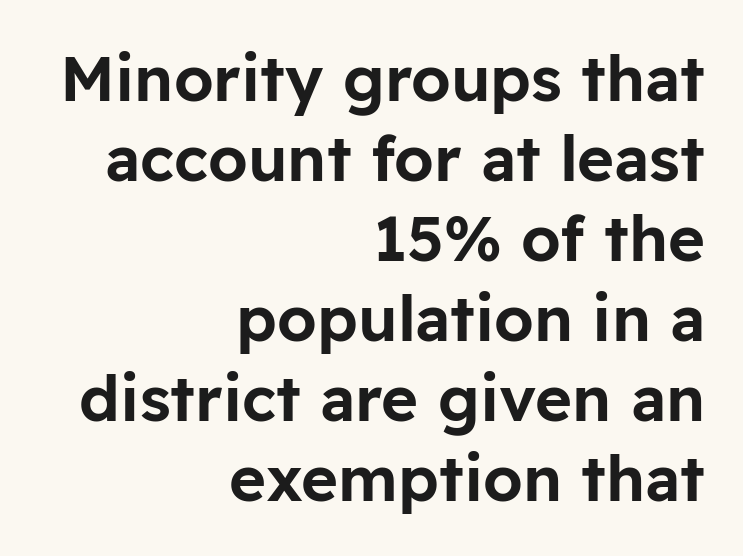
Character widths vary here, with narrow letters taking less room than wide ones. The letters stand straight up with perfectly vertical stems. The tracking reads as untouched default to a designer's eye. The space beneath each line is pristine and unruled. A typesetter would call this leading conventional body-copy spacing.
